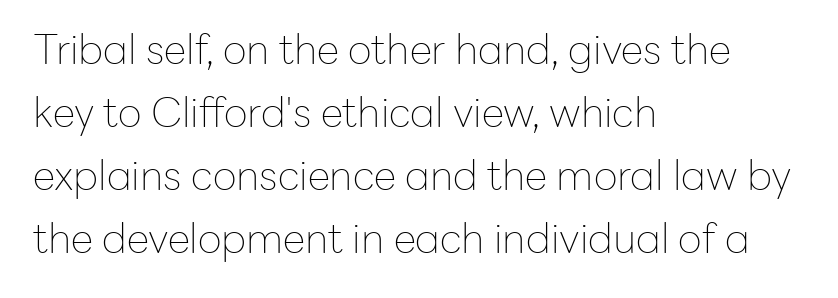
{"serif": "no", "italic": "no", "bold": "no", "weight": "thin", "width": "normal", "stroke_contrast": "low", "x_height": "medium", "monospaced": "no", "underline": "no", "align": "left", "line_spacing": "normal", "line_spacing_ratio": 1.54, "letter_spacing": "normal", "letter_spacing_em": 0.0, "glyph_px": 41}
